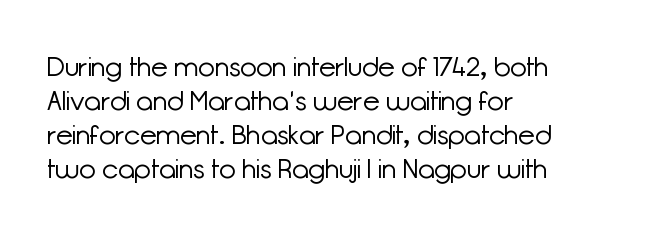
Q: Is the text bold? A: No.
Q: Is the text italic (slanted)? A: No, it is upright.
Q: Is the text underlined? A: No.
Q: How is the paragraph aligned? A: Left-aligned.
Q: Is the spacing between letters normal or unusually wide? A: Normal.
Q: Is the spacing between lines tight, normal or loose? A: Normal.
